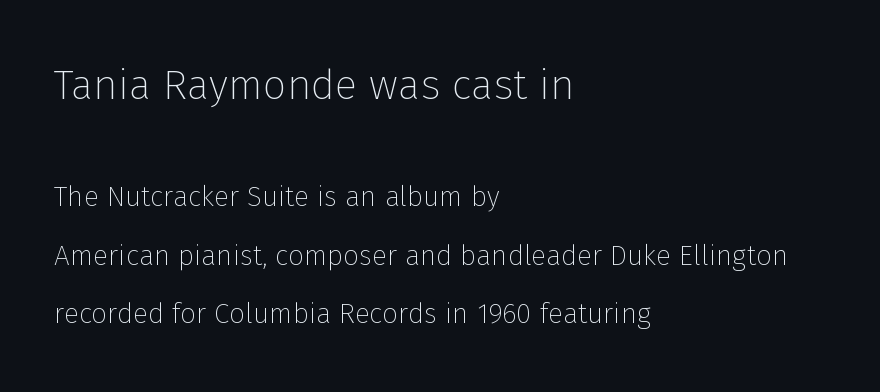
Q: Is the text bold? A: No.
Q: Is the text italic (slanted)? A: No, it is upright.
Q: Is the typeface a serif or a sans-serif typeface? A: Sans-serif.
Q: Is the text underlined? A: No.
Q: How is the paragraph aligned? A: Left-aligned.
Q: Is the spacing between letters normal or unusually wide? A: Normal.
Q: Is the spacing between lines tight, normal or loose? A: Loose.
Q: Which block of text is set in a larger size, the first (top) or the second (bottom)? A: The first (top) one.
Q: Width (condensed, normal, or wide)? A: Normal.
Q: Stroke contrast? A: Low.
Q: x-height? A: Medium.
Q: Monospaced? A: No.
